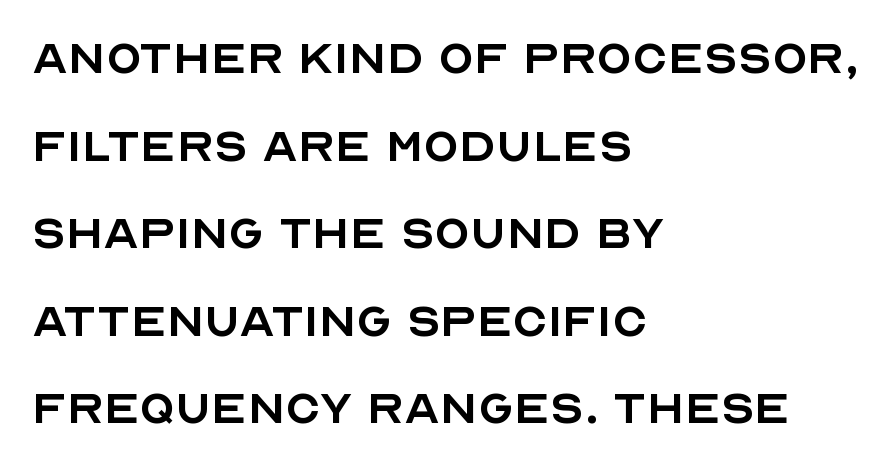
The lettering stays uniformly vertical, giving the passage a roman look. Does the leading feel generous? No, just average. The baseline area is clear. Observe the absence of serifs on each vertical stroke in this sample.
